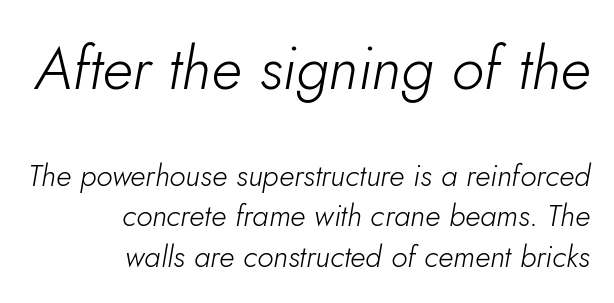
{"italic": "yes", "lean": "right", "slant_degrees": 5, "bold": "no", "weight": "light", "width": "normal", "stroke_contrast": "low", "x_height": "small", "monospaced": "no", "underline": "no", "align": "right", "line_spacing": "normal", "line_spacing_ratio": 1.35, "letter_spacing": "normal", "letter_spacing_em": 0.0, "larger_block": "first", "size_ratio": 2.0, "glyph_px": 60}
